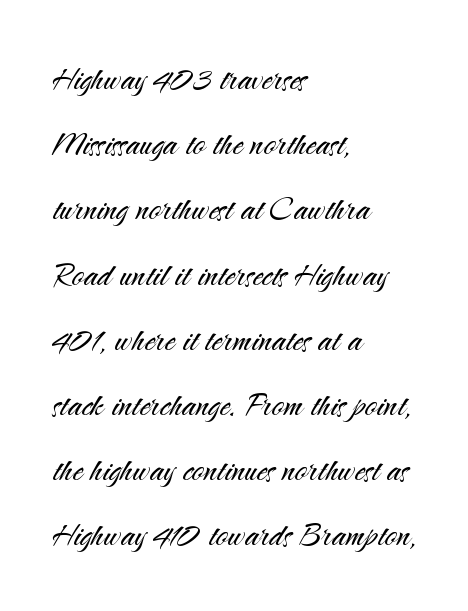
Weight class: somewhere from thin through regular. These lines are set flush left with a ragged right edge. The leading is moderate, giving the passage an even texture. You can tell from the bare stems that sans-serif type was used.
